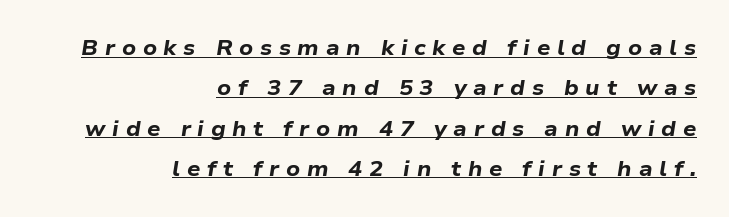
The image shows 21 px bold type, italic (leaning right); set right-aligned, loose line spacing (1.92x), unusually wide letter spacing (+0.32 em), underlined.
